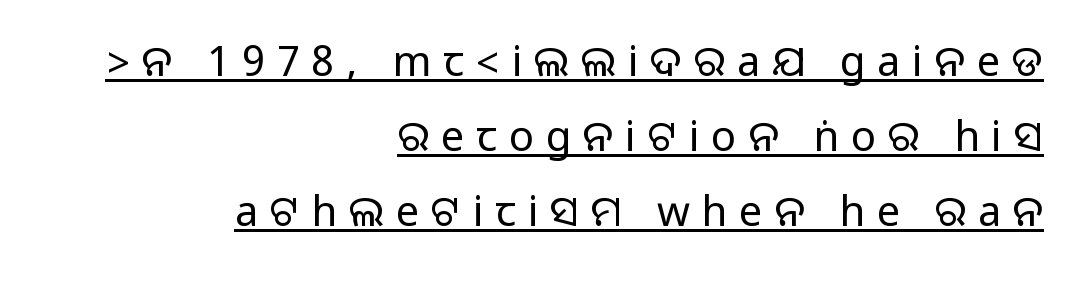
The image shows 42 px sans-serif type, upright; set right-aligned, line spacing 1.78x, unusually wide letter spacing (+0.28 em), underlined; medium stroke contrast.
